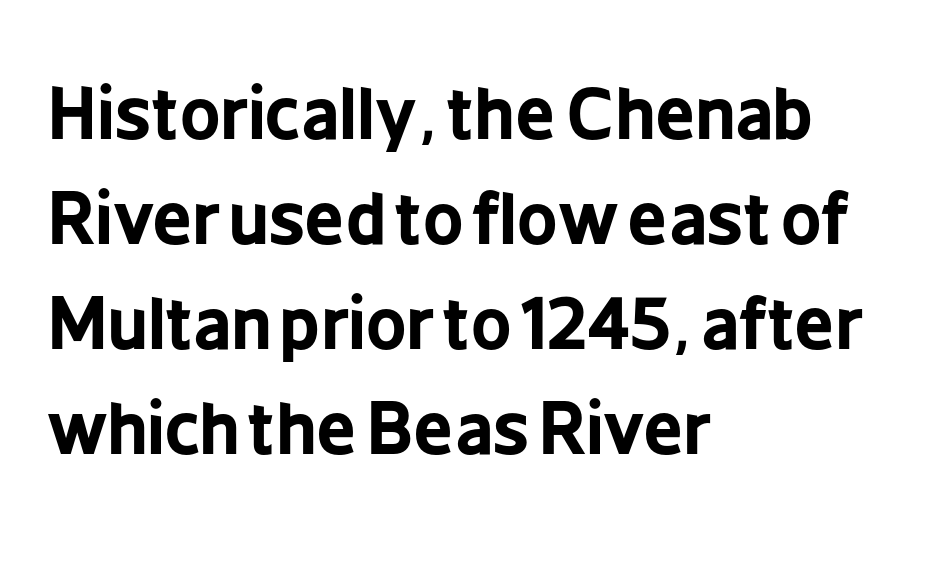
{"serif": "no", "italic": "no", "bold": "yes", "weight": "bold", "width": "condensed", "stroke_contrast": "low", "x_height": "medium", "monospaced": "no", "underline": "no", "align": "left", "line_spacing": "normal", "line_spacing_ratio": 1.5, "letter_spacing": "normal", "letter_spacing_em": 0.0, "glyph_px": 70}
